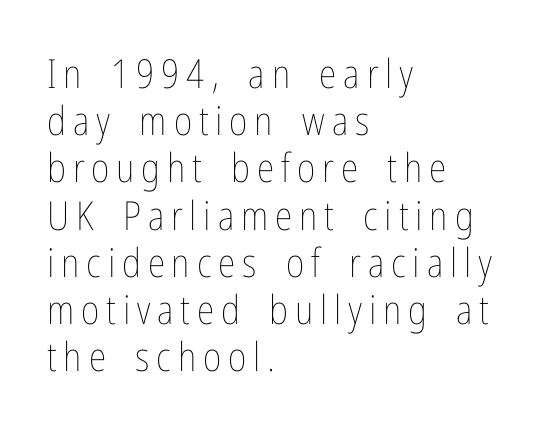
{"italic": "no", "bold": "no", "weight": "thin", "width": "condensed", "stroke_contrast": "low", "x_height": "medium", "monospaced": "no", "underline": "no", "align": "left", "line_spacing_ratio": 1.18, "glyph_px": 40}
